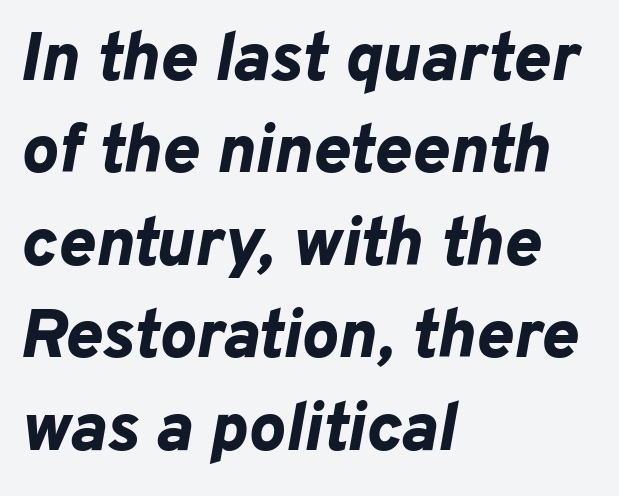
Q: Is the text bold? A: Yes.
Q: Is the text italic (slanted)? A: Yes, it leans right by about 10 degrees.
Q: Is the text underlined? A: No.
Q: How is the paragraph aligned? A: Left-aligned.
Q: Is the spacing between letters normal or unusually wide? A: Normal.
Q: Is the spacing between lines tight, normal or loose? A: Normal.
Q: Width (condensed, normal, or wide)? A: Normal.
Q: Stroke contrast? A: Low.
Q: x-height? A: Medium.
Q: Monospaced? A: No.
